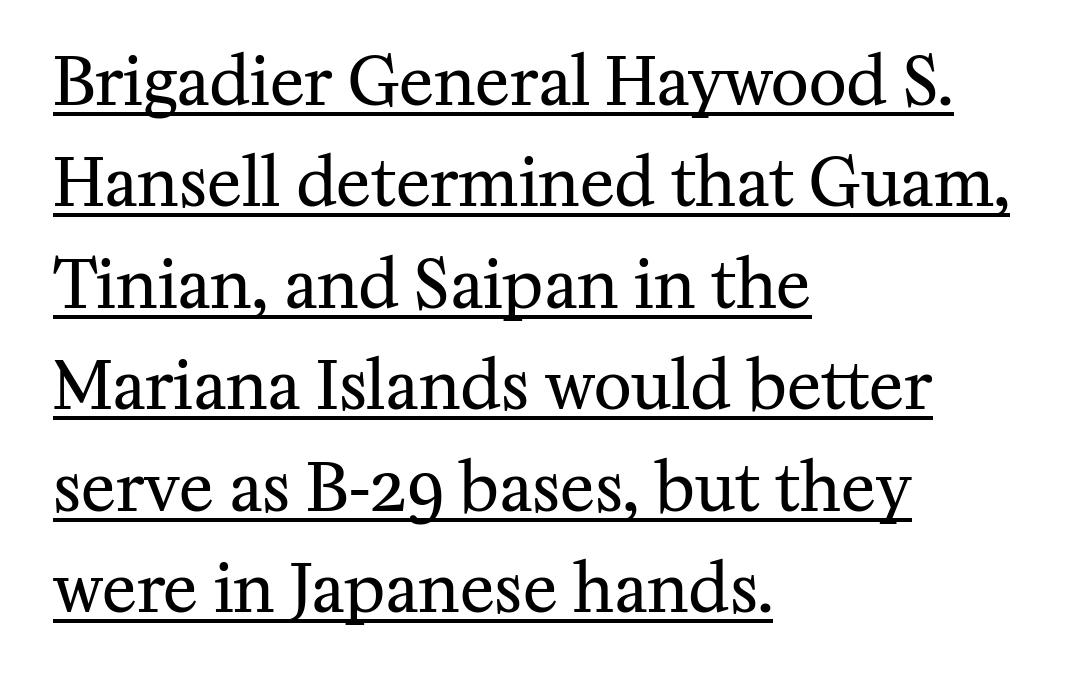
Compared with typical body copy, the letter spacing here is the same. This rendering employs a face with finishing strokes, i.e., a serif. Typeset ragged right — the left edge is the straight one. The string is rendered with underlining switched on. The rows are spaced the way most documents space them.
